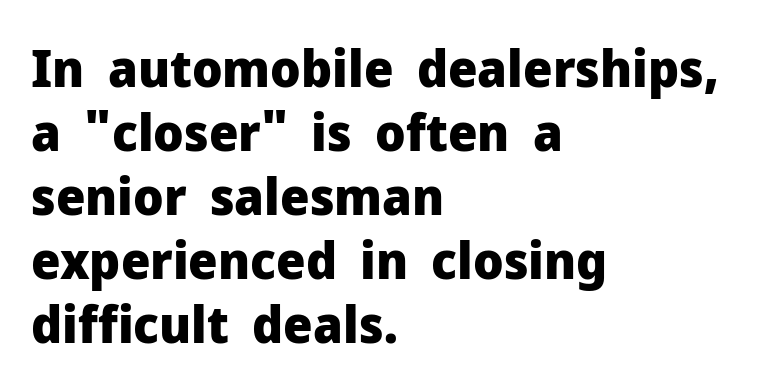
{"serif": "no", "italic": "no", "bold": "yes", "weight": "heavy", "width": "normal", "stroke_contrast": "low", "x_height": "medium", "monospaced": "no", "underline": "no", "align": "left", "line_spacing_ratio": 1.23, "letter_spacing": "normal", "letter_spacing_em": 0.0, "glyph_px": 52}
